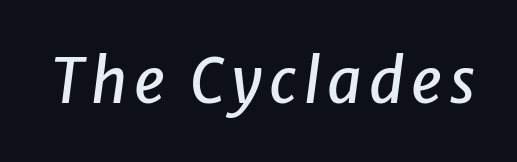
Characters are canted at an angle relative to the baseline's perpendicular. Character widths vary here, with narrow letters taking less room than wide ones. The words here are not underlined.
